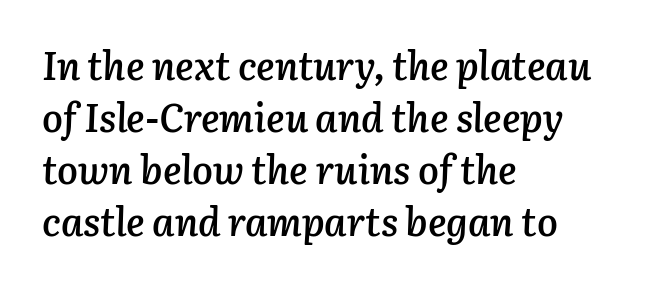
The face used here has a pronounced slope to its letters. A classic flush-left, rag-right setting is used for this passage. Each letter keeps its own natural width here, so spacing adapts to shape. Reading down the column, the eye jumps a familiar distance to each next line. The letters are semibold — heavier than regular but short of a full bold. The baseline area is clear.
